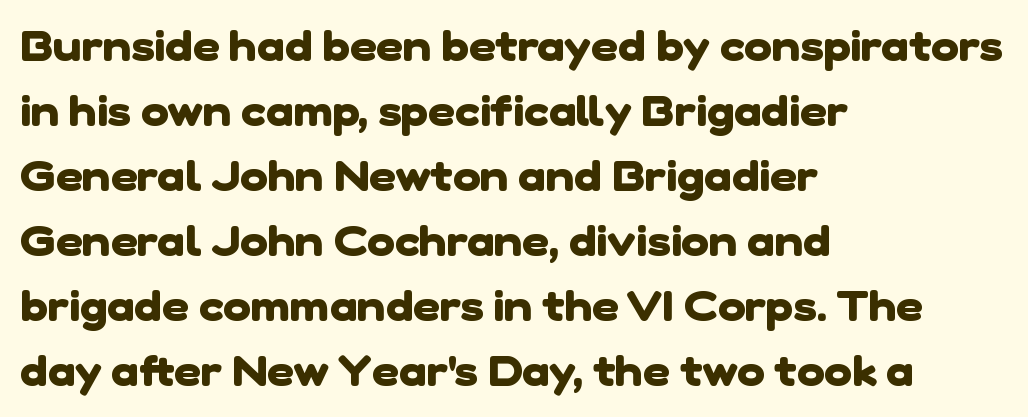
{"serif": "no", "bold": "yes", "weight": "heavy", "width": "normal", "stroke_contrast": "low", "x_height": "medium", "monospaced": "no", "underline": "no", "align": "left", "line_spacing": "normal", "line_spacing_ratio": 1.55, "letter_spacing": "normal", "letter_spacing_em": 0.0, "glyph_px": 42}
